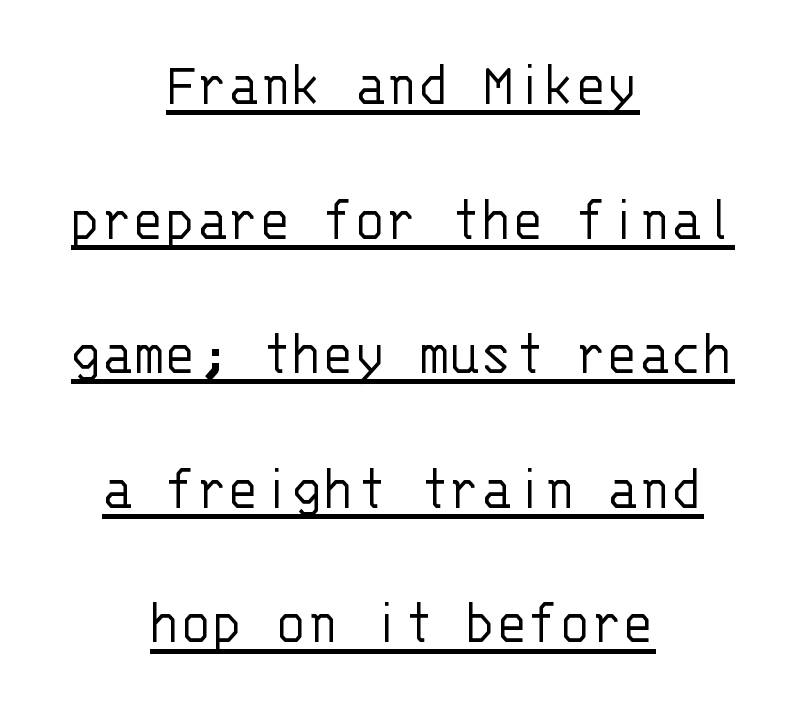
The letterforms sit at book weight or below. The passage shown has conventional tracking throughout. If you measured baseline to baseline, you'd find a long distance. Upright lettering throughout. The rendered words wear a rule along their underside. To sum up the face: it is a sans, with no serifs.
